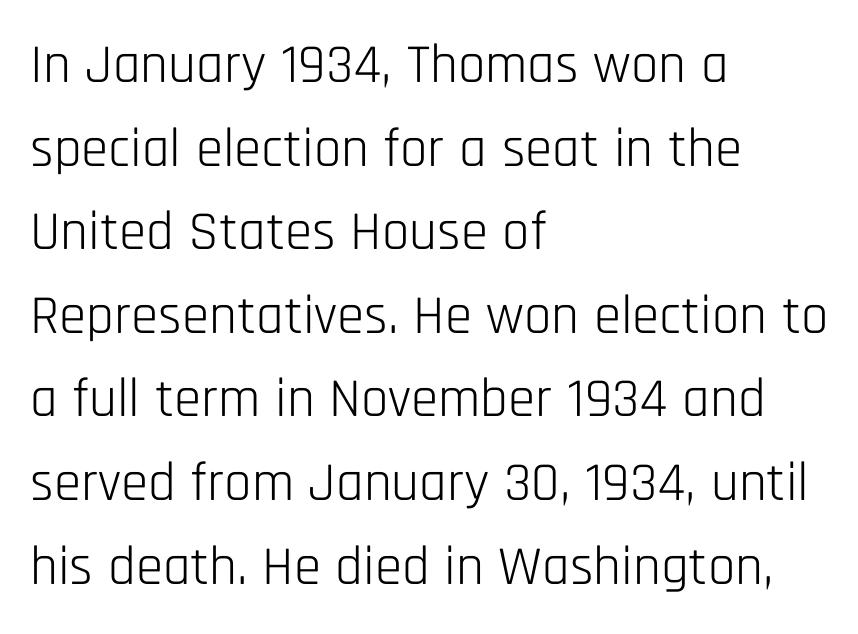
The image shows 55 px light, condensed sans-serif type, upright; set left-aligned, normal line spacing (1.52x), normal letter spacing, not underlined; low stroke contrast and a large x-height.
